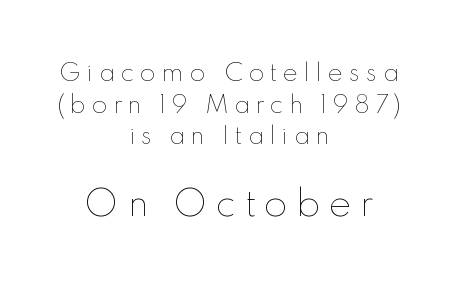
Q: Is the text bold? A: No.
Q: Is the text italic (slanted)? A: No, it is upright.
Q: Is the text underlined? A: No.
Q: How is the paragraph aligned? A: Centered.
Q: Is the spacing between letters normal or unusually wide? A: Unusually wide.
Q: Is the spacing between lines tight, normal or loose? A: Normal.
Q: Which block of text is set in a larger size, the first (top) or the second (bottom)? A: The second (bottom) one.
Q: Width (condensed, normal, or wide)? A: Normal.
Q: x-height? A: Small.
Q: Monospaced? A: No.
